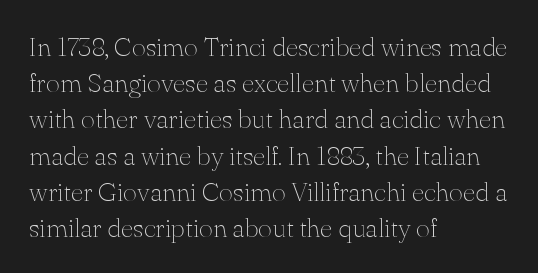
The strokes carry an ordinary text weight at most. Teacher's note: observe the even left margin — that is flush-left alignment. The lines sit at an ordinary, default distance from one another. Does extra space separate the letters? No, they use regular spacing. Posture: vertical. The specimen omits any rule beneath the text block's lines.
